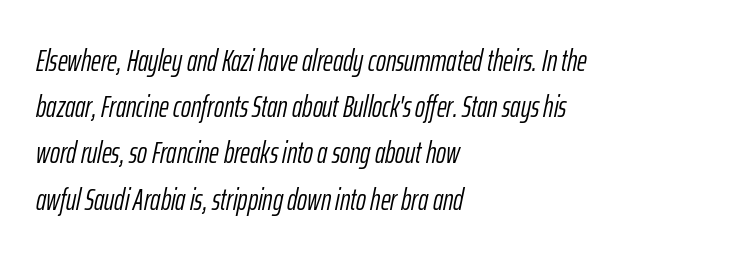
Q: Is the text bold? A: No.
Q: Is the text italic (slanted)? A: Yes, it leans right by about 12 degrees.
Q: Is the text underlined? A: No.
Q: How is the paragraph aligned? A: Left-aligned.
Q: Is the spacing between letters normal or unusually wide? A: Normal.
Q: Is the spacing between lines tight, normal or loose? A: Normal.
Q: Width (condensed, normal, or wide)? A: Condensed.
Q: Stroke contrast? A: Low.
Q: x-height? A: Medium.
Q: Monospaced? A: No.
